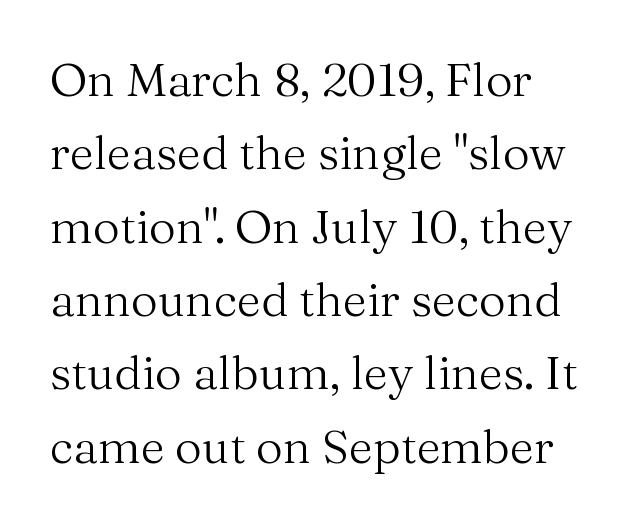
This sample has the flowing, uneven cadence of proportional lettering. The line texture is even and compact thanks to regular tracking. This is the regular roman posture of the typeface. The text was rendered using a seriffed face with decorative stroke endings. The space beneath each line is pristine and unruled. Stroke mass is kept to a normal reading level or below.
